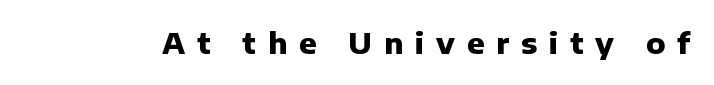
How are the letters spaced? Widely, with obvious added tracking. The strokes are fattened all the way to bold. Do the letters lean? They stand straight. The rendering uses natural spacing where letterforms have individual widths. Grotesque or geometric, the face here clearly has no serifs.
